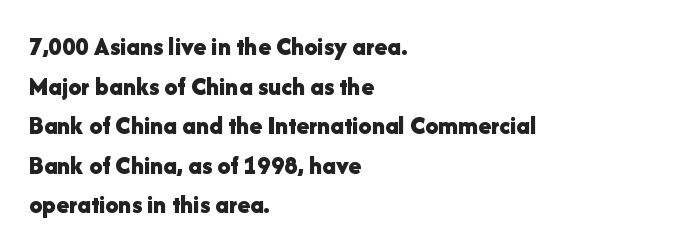
The image shows 26 px bold type, upright; set left-aligned, normal line spacing (1.52x), normal letter spacing, not underlined.
